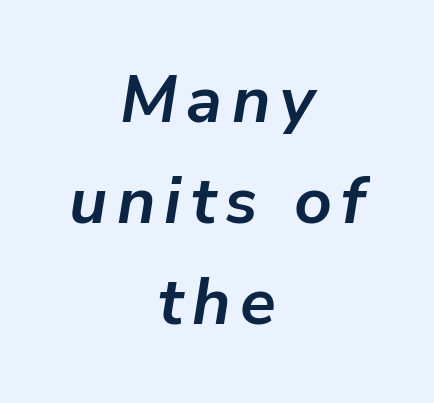
This rendering uses center alignment, leaving both contours irregular but symmetric. The letters advance in unequal steps, a hallmark of proportional type. If you measured baseline to baseline, you'd find a middling distance. Just letters on the line, the space beneath them empty. Typesetter's note: full bold, strokes at maximum text heaviness. Style check: oblique.
